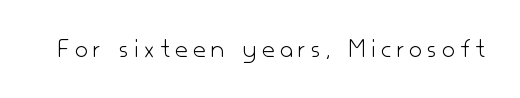
Q: Is the text bold? A: No.
Q: Is the text italic (slanted)? A: No, it is upright.
Q: Is the typeface a serif or a sans-serif typeface? A: Sans-serif.
Q: Is the text underlined? A: No.
Q: Is the spacing between letters normal or unusually wide? A: Unusually wide.
Q: Width (condensed, normal, or wide)? A: Normal.
Q: Stroke contrast? A: Low.
Q: x-height? A: Small.
Q: Monospaced? A: No.
